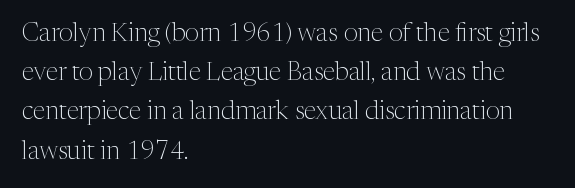
{"italic": "no", "bold": "no", "underline": "no", "align": "left", "line_spacing": "normal", "line_spacing_ratio": 1.57, "letter_spacing": "normal", "letter_spacing_em": 0.0, "glyph_px": 25}
